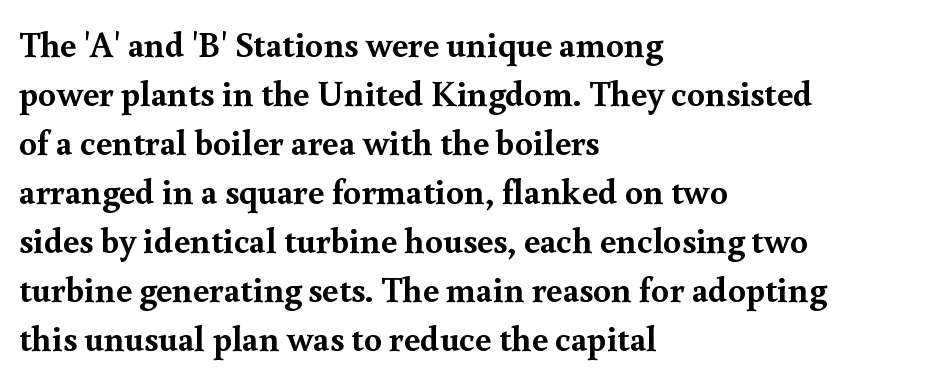
Q: Is the text bold? A: Yes.
Q: Is the text italic (slanted)? A: No, it is upright.
Q: Is the typeface a serif or a sans-serif typeface? A: Serif.
Q: Is the text underlined? A: No.
Q: How is the paragraph aligned? A: Left-aligned.
Q: Is the spacing between letters normal or unusually wide? A: Normal.
Q: Is the spacing between lines tight, normal or loose? A: Normal.
Q: Width (condensed, normal, or wide)? A: Normal.
Q: x-height? A: Small.
Q: Monospaced? A: No.
